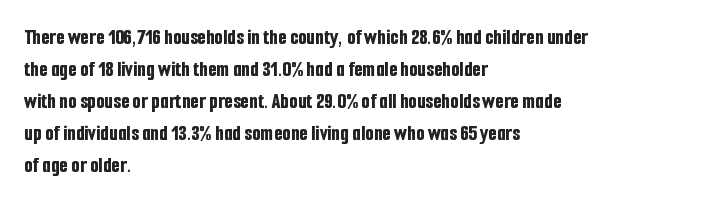
The image shows 22 px bold type, upright; set left-aligned, normal line spacing (1.45x), normal letter spacing, not underlined.
